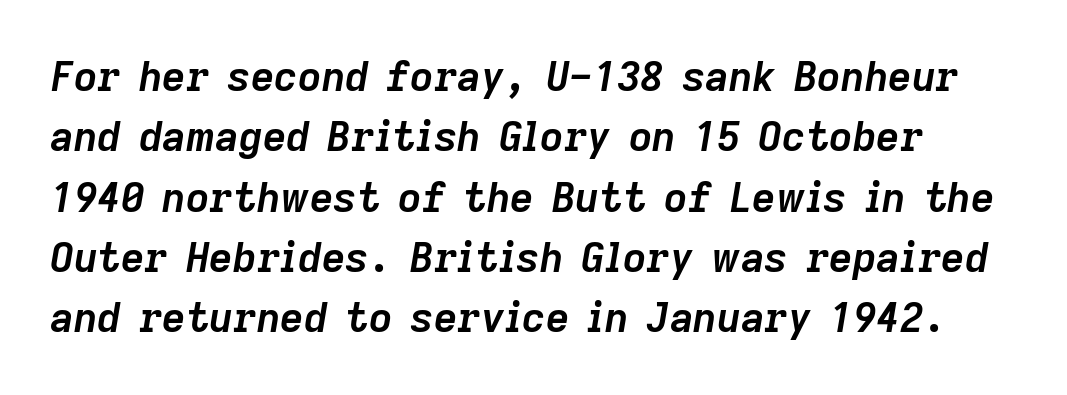
The face used here is proportionally spaced, like ordinary book or web type. Emphasis by weight is at full strength: bold. The area under the type is left untouched. The whole block is typeset with a tilt. Interline gaps are of average width in this sample.
